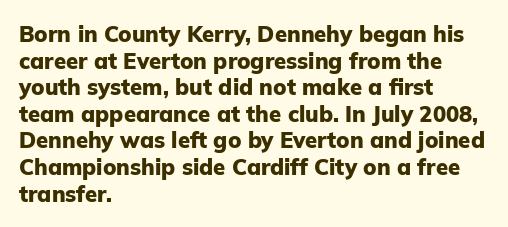
The image shows 22 px bold type, upright; set left-aligned, line spacing 1.21x, normal letter spacing, not underlined.
